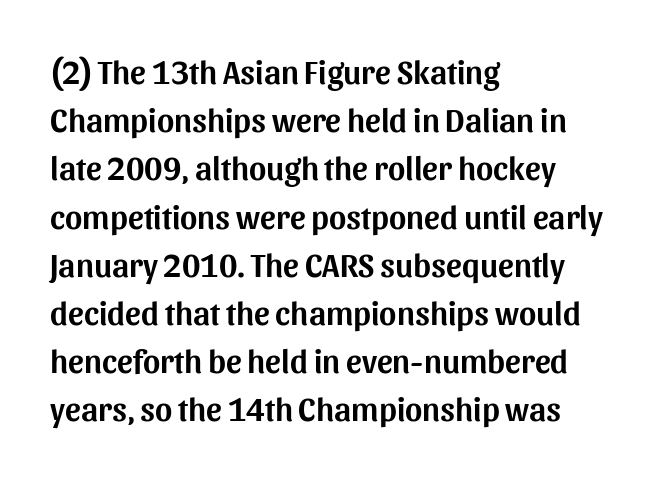
{"serif": "no", "italic": "no", "width": "normal", "stroke_contrast": "medium", "x_height": "medium", "monospaced": "no", "underline": "no", "align": "left", "line_spacing": "normal", "line_spacing_ratio": 1.46, "letter_spacing": "normal", "letter_spacing_em": 0.0, "glyph_px": 33}
